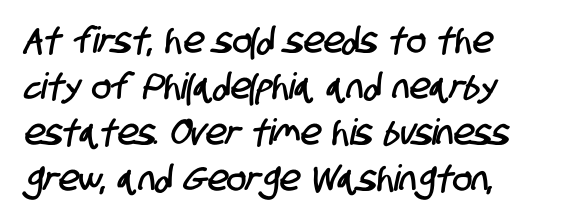
Vertically, the passage feels balanced, rows spaced as you'd expect. Look at the tracking — it's just the regular setting, nothing added. Each letter keeps its own natural width here, so spacing adapts to shape. The baseline area is clear.
